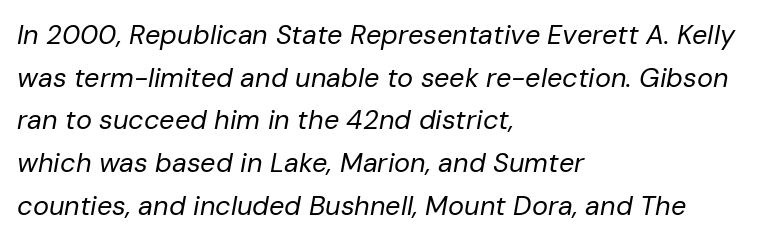
Q: Is the text bold? A: No.
Q: Is the text italic (slanted)? A: Yes, it leans right by about 10 degrees.
Q: Is the text underlined? A: No.
Q: How is the paragraph aligned? A: Left-aligned.
Q: Is the spacing between letters normal or unusually wide? A: Normal.
Q: Is the spacing between lines tight, normal or loose? A: Normal.
